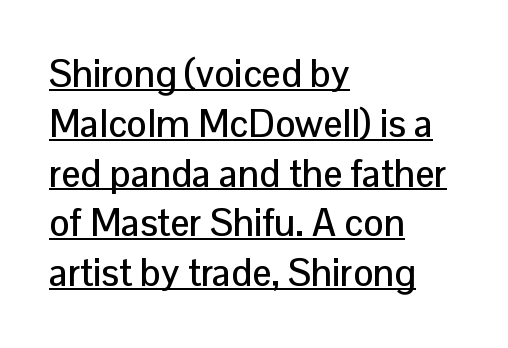
{"serif": "no", "italic": "no", "width": "normal", "stroke_contrast": "low", "x_height": "medium", "monospaced": "no", "underline": "yes", "align": "left", "line_spacing": "normal", "line_spacing_ratio": 1.31, "letter_spacing": "normal", "letter_spacing_em": 0.0, "glyph_px": 38}
